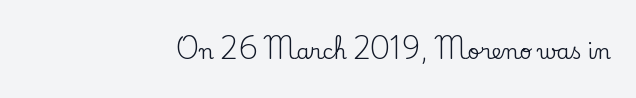
The image shows 21 px text type, upright; set right-aligned, normal letter spacing, not underlined.
